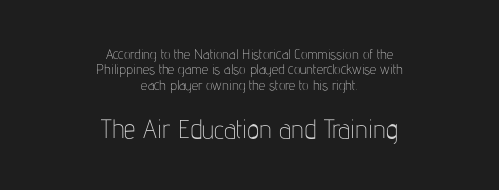
If you squint, the bottom block still reads clearly — it's the larger of the two. Standard letterfit; no display-style spreading of the glyphs. Interline gaps are noticeably narrow in this sample. Honestly, there is no underline to notice here at all. Notice how the passage keeps no hard edge, just a central spine.
